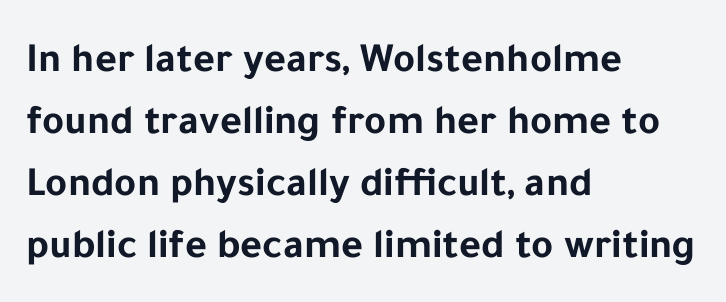
{"serif": "no", "italic": "no", "bold": "yes", "weight": "bold", "width": "normal", "stroke_contrast": "low", "x_height": "medium", "monospaced": "no", "underline": "no", "align": "left", "line_spacing": "normal", "line_spacing_ratio": 1.48, "letter_spacing": "normal", "letter_spacing_em": 0.0, "glyph_px": 42}
